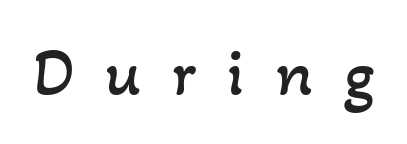
Q: Is the text bold? A: No.
Q: Is the text underlined? A: No.
Q: Is the spacing between letters normal or unusually wide? A: Unusually wide.
Q: Width (condensed, normal, or wide)? A: Normal.
Q: Stroke contrast? A: Low.
Q: x-height? A: Small.
Q: Monospaced? A: No.
